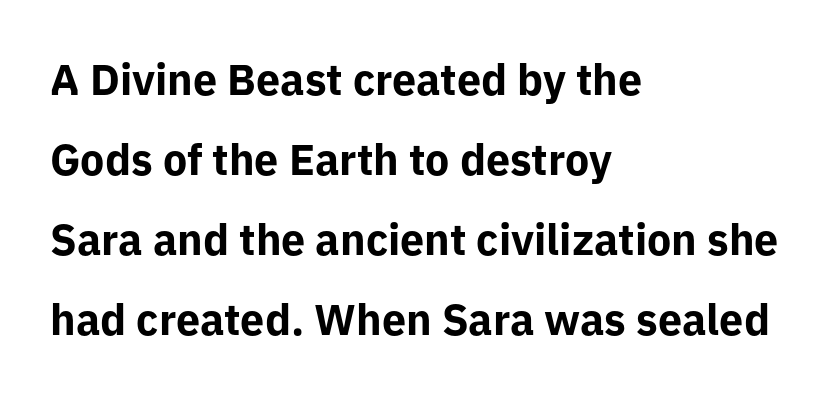
Notice how thick the strokes are: this is what a full bold looks like. Every stem runs plumb, perpendicular to the baseline. Compared with a centered layout, this one pins lines to the left instead. The face used here is proportionally spaced, like ordinary book or web type.
